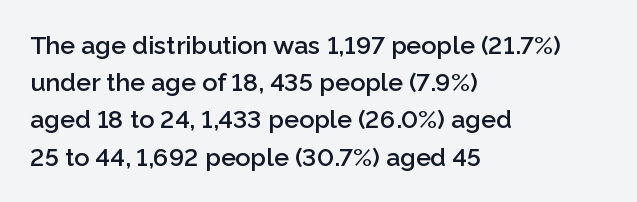
Normally led — the rows are evenly, conventionally spaced. Strokes here are thickened, but only to semibold level. Tracking value appears to be zero — textbook default spacing. A roman cut, with each character standing at attention. Teacher's note: observe the even left margin — that is flush-left alignment.
